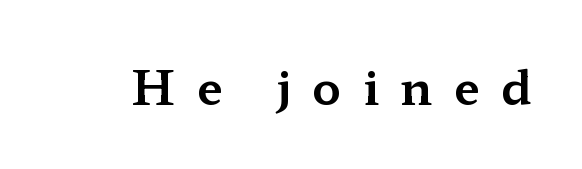
Has an underline been added? It has not. Looks like regular typesetting: each glyph gets only the width it needs. Stroke terminals: seriffed. Words appear elongated and porous because spacing is wide.
